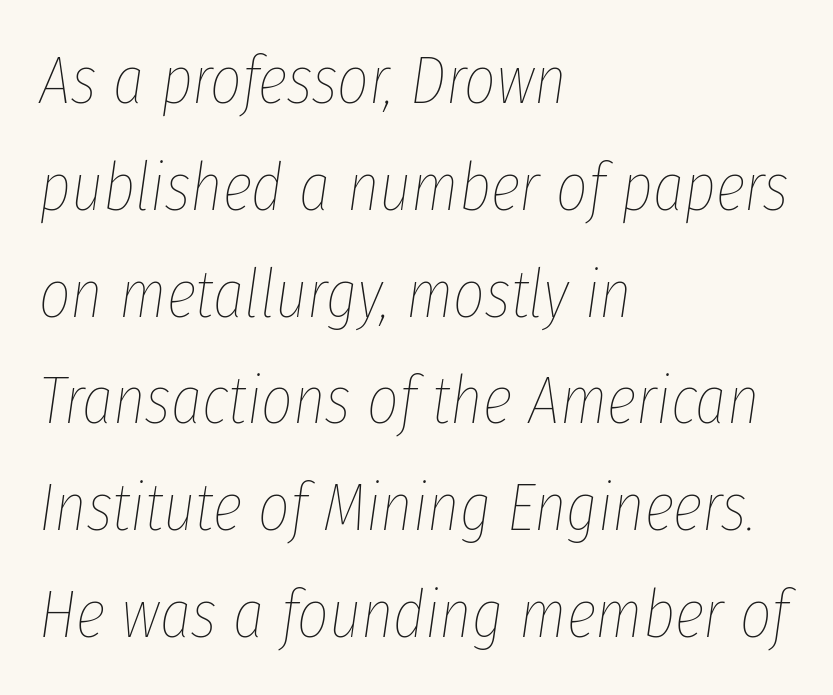
Q: Is the text bold? A: No.
Q: Is the text italic (slanted)? A: Yes, it leans right by about 8 degrees.
Q: Is the text underlined? A: No.
Q: How is the paragraph aligned? A: Left-aligned.
Q: Is the spacing between letters normal or unusually wide? A: Normal.
Q: Is the spacing between lines tight, normal or loose? A: Normal.
Q: Width (condensed, normal, or wide)? A: Condensed.
Q: Stroke contrast? A: Low.
Q: x-height? A: Medium.
Q: Monospaced? A: No.
